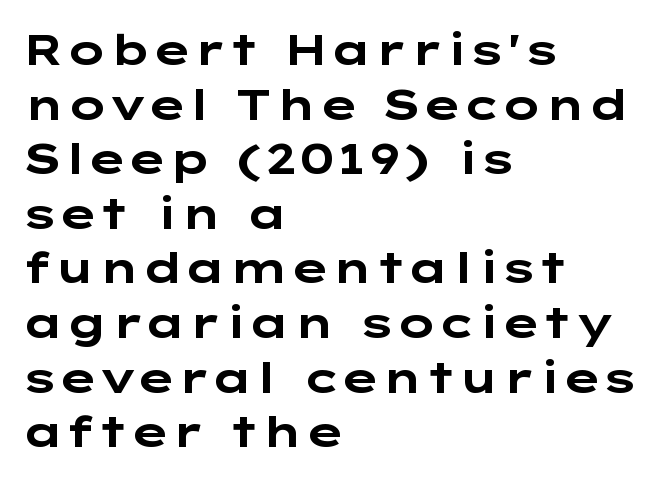
{"serif": "no", "italic": "no", "bold": "yes", "weight": "bold", "width": "wide", "stroke_contrast": "low", "x_height": "medium", "underline": "no", "align": "left", "line_spacing": "normal", "line_spacing_ratio": 1.27, "letter_spacing": "normal", "letter_spacing_em": 0.0, "glyph_px": 43}
